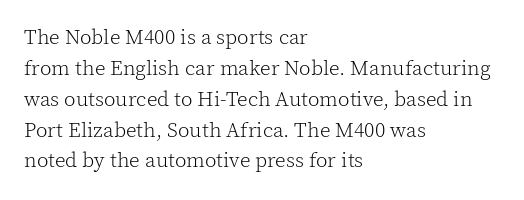
Q: Is the text bold? A: No.
Q: Is the text italic (slanted)? A: No, it is upright.
Q: Is the text underlined? A: No.
Q: How is the paragraph aligned? A: Left-aligned.
Q: Is the spacing between letters normal or unusually wide? A: Normal.
Q: Is the spacing between lines tight, normal or loose? A: Normal.
